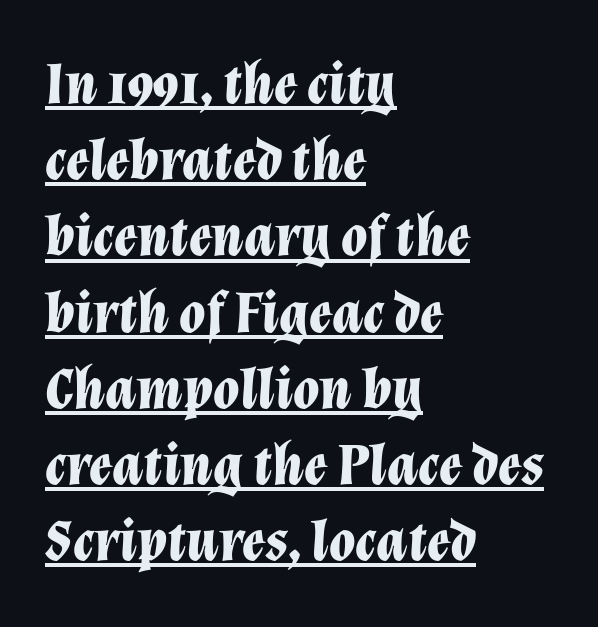
{"italic": "yes", "lean": "right", "slant_degrees": 12, "bold": "yes", "weight": "bold", "width": "normal", "stroke_contrast": "low", "x_height": "medium", "monospaced": "no", "underline": "yes", "align": "left", "line_spacing": "normal", "line_spacing_ratio": 1.27, "letter_spacing": "normal", "letter_spacing_em": 0.0, "glyph_px": 60}
